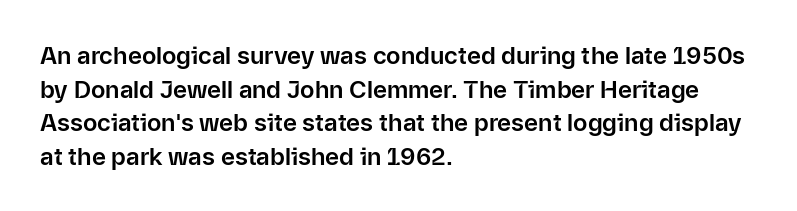
Leading matches the norm, producing a regular column. Every stem runs plumb, perpendicular to the baseline. Underline: absent. In CSS terms this would be text-align: left. Here the glyphs are tracked normally, forming tight word shapes.
